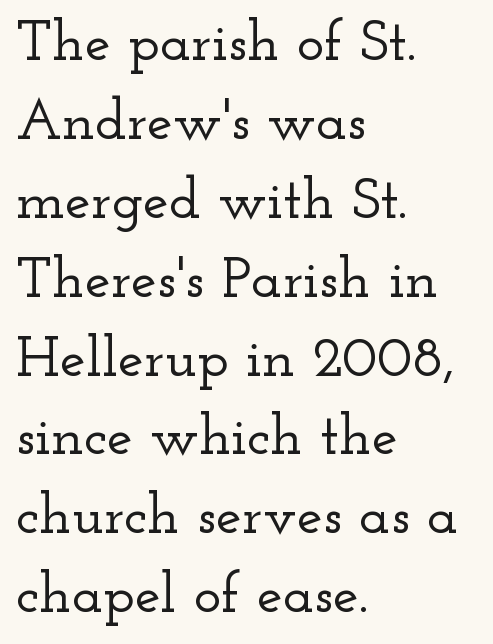
The image shows 58 px wide serif type, upright; set left-aligned, normal line spacing (1.36x), normal letter spacing, not underlined; low stroke contrast and a small x-height.
